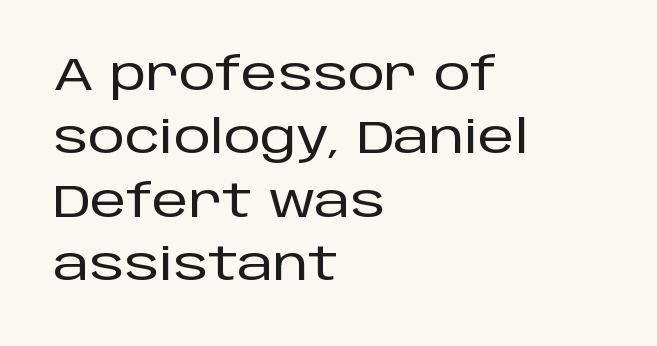
The image shows 46 px sans-serif type, upright; set left-aligned, normal line spacing (1.38x), normal letter spacing, not underlined; low stroke contrast and a large x-height.
